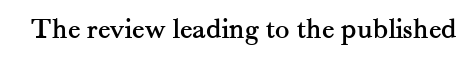
Q: Is the text italic (slanted)? A: No, it is upright.
Q: Is the typeface a serif or a sans-serif typeface? A: Serif.
Q: Is the text underlined? A: No.
Q: Is the spacing between letters normal or unusually wide? A: Normal.
Q: Width (condensed, normal, or wide)? A: Normal.
Q: Stroke contrast? A: Medium.
Q: x-height? A: Small.
Q: Monospaced? A: No.
